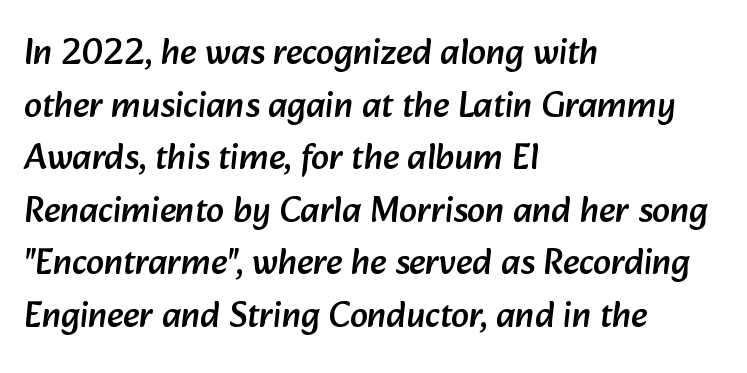
Q: Is the typeface a serif or a sans-serif typeface? A: Sans-serif.
Q: Is the text underlined? A: No.
Q: How is the paragraph aligned? A: Left-aligned.
Q: Is the spacing between letters normal or unusually wide? A: Normal.
Q: Is the spacing between lines tight, normal or loose? A: Normal.
Q: Width (condensed, normal, or wide)? A: Normal.
Q: Stroke contrast? A: Low.
Q: x-height? A: Medium.
Q: Monospaced? A: No.
